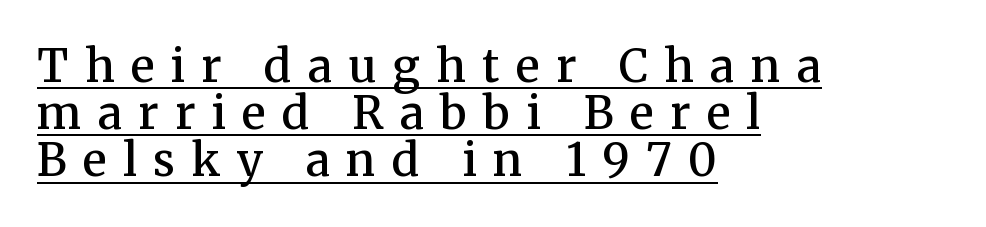
{"serif": "yes", "italic": "no", "bold": "semi", "weight": "semibold", "width": "normal", "stroke_contrast": "medium", "x_height": "medium", "monospaced": "no", "underline": "yes", "align": "left", "line_spacing": "tight", "line_spacing_ratio": 1.05, "letter_spacing": "wide", "letter_spacing_em": 0.36, "glyph_px": 45}
